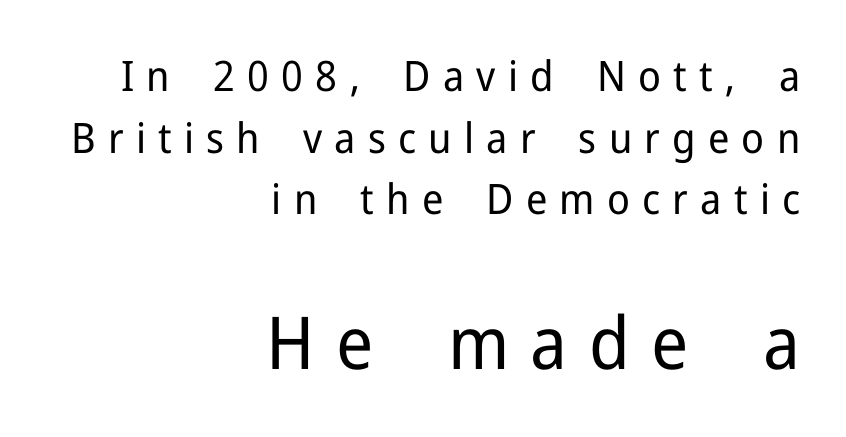
{"serif": "no", "italic": "no", "bold": "no", "weight": "regular", "width": "normal", "stroke_contrast": "low", "x_height": "medium", "monospaced": "no", "underline": "no", "align": "right", "line_spacing": "normal", "line_spacing_ratio": 1.47, "letter_spacing": "wide", "letter_spacing_em": 0.29, "larger_block": "second", "size_ratio": 1.74, "glyph_px": 73}
